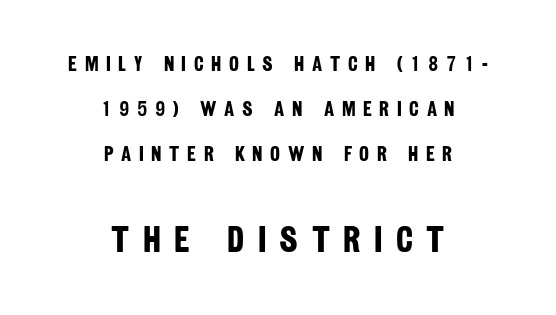
The image shows 37 px bold, condensed sans-serif type; set centered, loose line spacing (2.14x), unusually wide letter spacing (+0.36 em), not underlined; the second (bottom) block is 1.76x larger; low stroke contrast and a large x-height.
